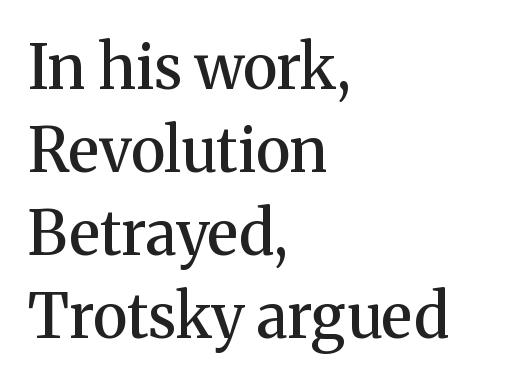
Note the varied advance widths — an 'i' is clearly narrower than an 'm'. Check under the words: just untouched page. The rendering uses a moderate line-height, typical for paragraphs. Weight check: semibold — heavier than regular, not quite bold.
